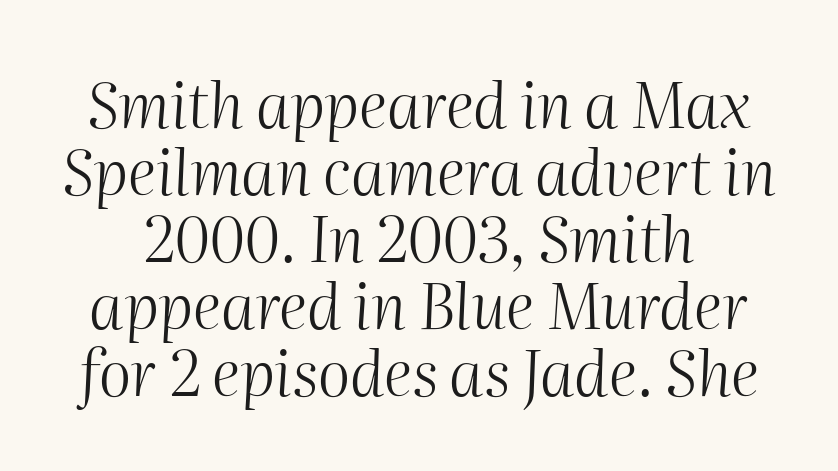
Q: Is the text bold? A: No.
Q: Is the text italic (slanted)? A: Yes, it leans right by about 2 degrees.
Q: Is the text underlined? A: No.
Q: Is the spacing between letters normal or unusually wide? A: Normal.
Q: Is the spacing between lines tight, normal or loose? A: Tight.
Q: Width (condensed, normal, or wide)? A: Normal.
Q: Stroke contrast? A: Medium.
Q: x-height? A: Medium.
Q: Monospaced? A: No.
